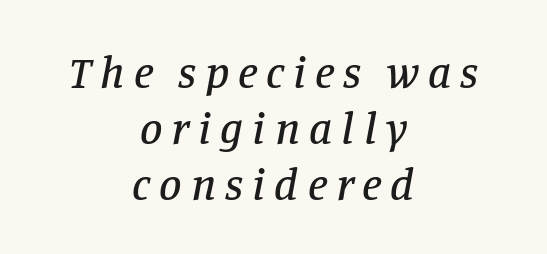
The image shows 45 px serif type, italic (leaning right); set centered, line spacing 1.24x, unusually wide letter spacing (+0.2 em), not underlined; low stroke contrast and a large x-height.
